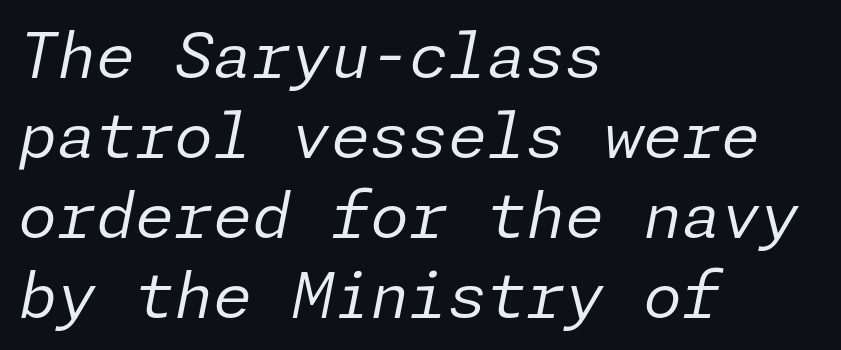
Q: Is the text bold? A: No.
Q: Is the text italic (slanted)? A: Yes, it leans right by about 11 degrees.
Q: Is the text underlined? A: No.
Q: How is the paragraph aligned? A: Left-aligned.
Q: Is the spacing between letters normal or unusually wide? A: Normal.
Q: Is the spacing between lines tight, normal or loose? A: Normal.
Q: Width (condensed, normal, or wide)? A: Normal.
Q: Stroke contrast? A: Low.
Q: x-height? A: Medium.
